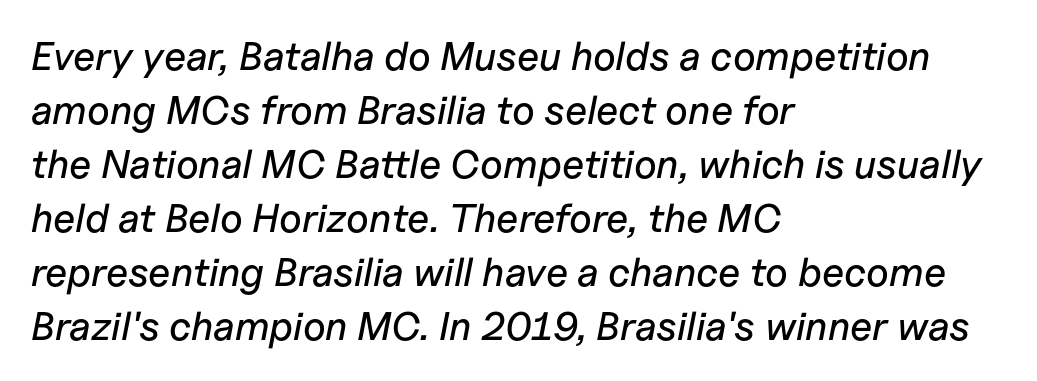
{"italic": "yes", "lean": "right", "slant_degrees": 11, "width": "normal", "stroke_contrast": "low", "x_height": "medium", "monospaced": "no", "underline": "no", "align": "left", "line_spacing": "normal", "line_spacing_ratio": 1.35, "letter_spacing": "normal", "letter_spacing_em": 0.0, "glyph_px": 40}
